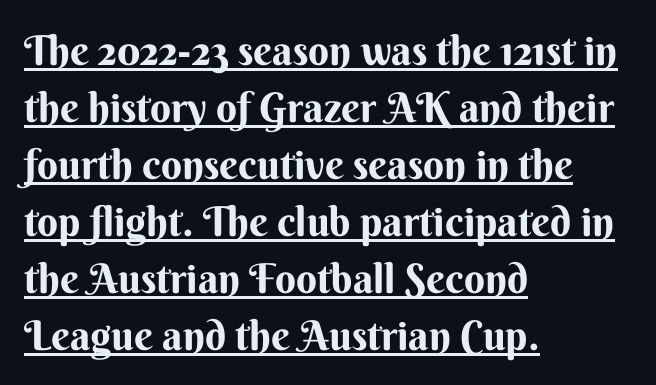
{"serif": "no", "italic": "no", "bold": "yes", "weight": "bold", "width": "normal", "stroke_contrast": "medium", "x_height": "small", "monospaced": "no", "underline": "yes", "align": "left", "line_spacing": "normal", "line_spacing_ratio": 1.39, "letter_spacing": "normal", "letter_spacing_em": 0.0, "glyph_px": 41}
